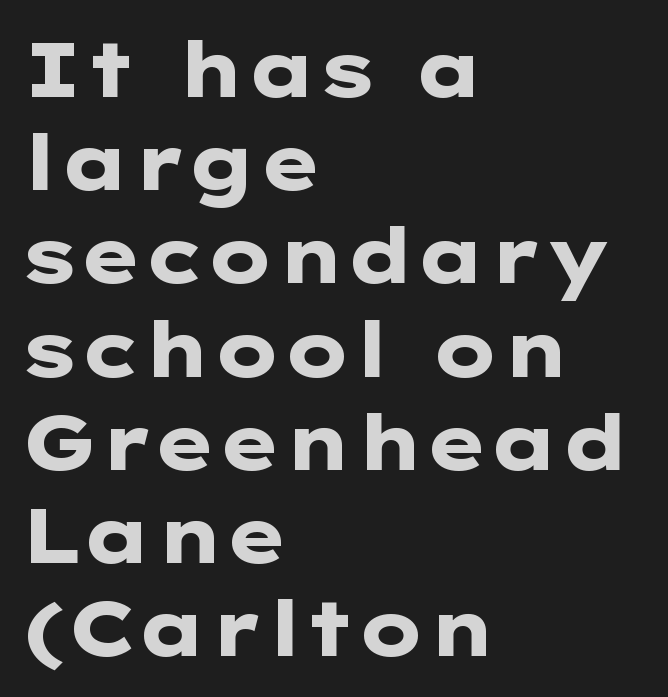
The image shows 77 px heavy, wide sans-serif type, upright; set left-aligned, line spacing 1.21x, normal letter spacing, not underlined; low stroke contrast and a medium x-height.
